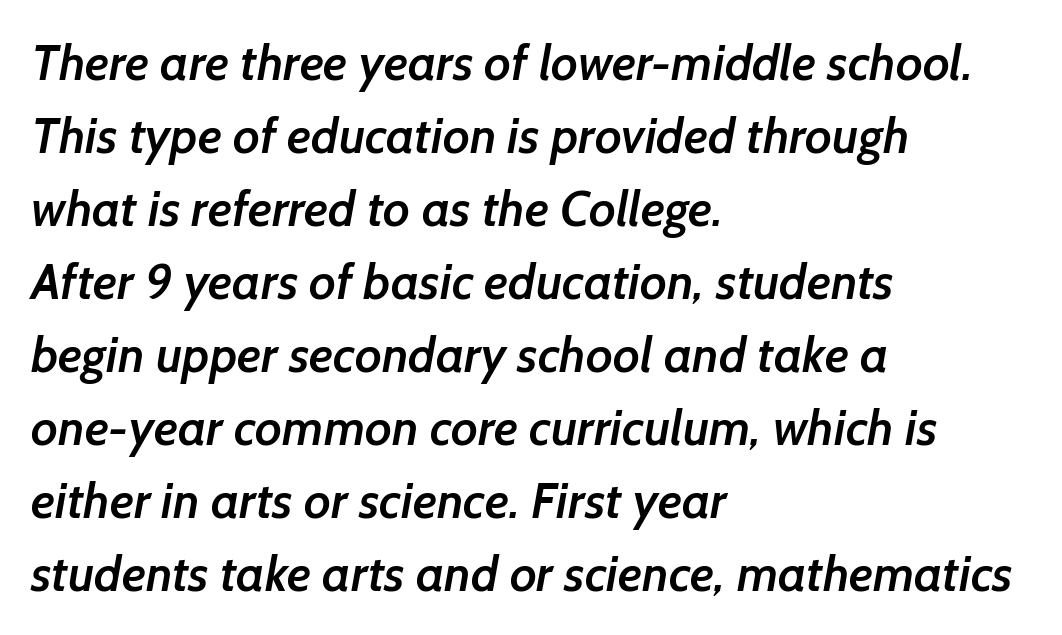
The image shows 50 px semibold sans-serif type; set left-aligned, normal line spacing (1.46x), normal letter spacing, not underlined; low stroke contrast and a medium x-height.
